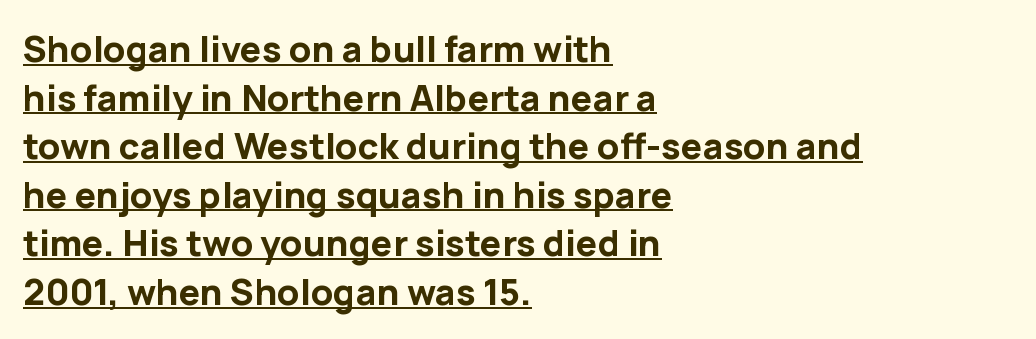
The image shows 36 px bold sans-serif type, upright; set left-aligned, normal line spacing (1.35x), normal letter spacing, underlined; low stroke contrast and a medium x-height.
